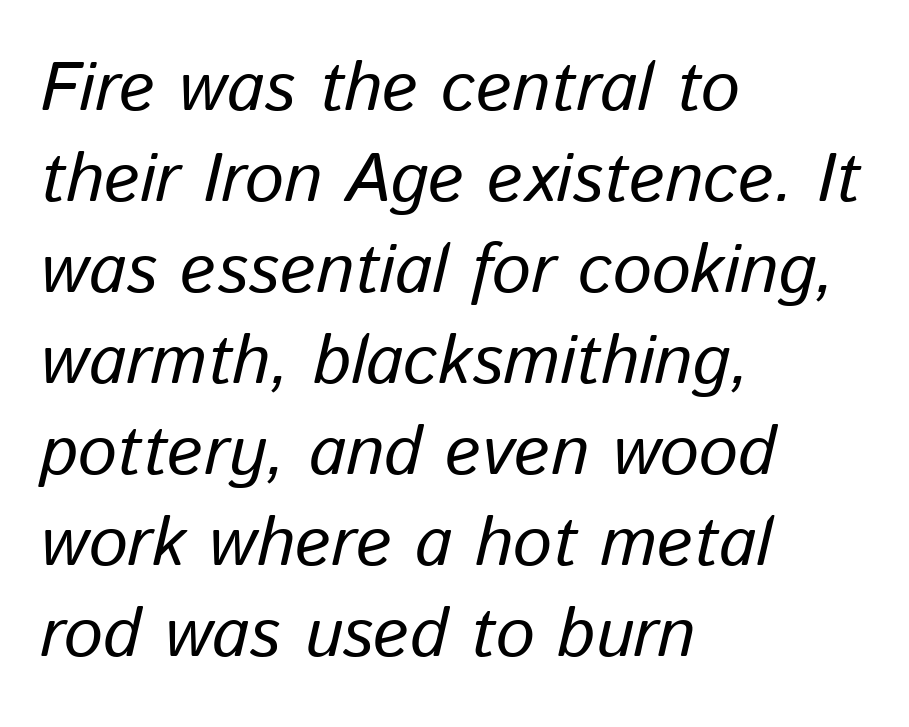
Q: Is the text italic (slanted)? A: Yes, it leans right by about 13 degrees.
Q: Is the text underlined? A: No.
Q: How is the paragraph aligned? A: Left-aligned.
Q: Is the spacing between letters normal or unusually wide? A: Normal.
Q: Is the spacing between lines tight, normal or loose? A: Normal.
Q: Width (condensed, normal, or wide)? A: Normal.
Q: Stroke contrast? A: Low.
Q: x-height? A: Medium.
Q: Monospaced? A: No.
